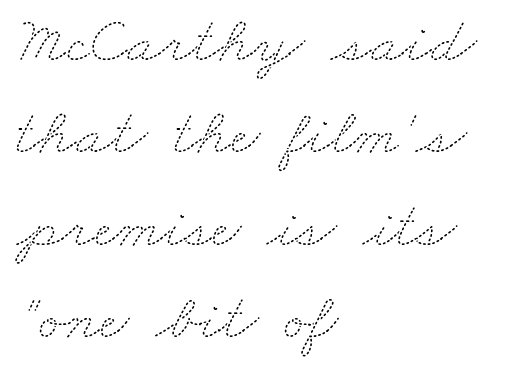
The image shows 65 px thin, wide type; set left-aligned, normal line spacing (1.42x), normal letter spacing, not underlined; medium stroke contrast and a small x-height.
